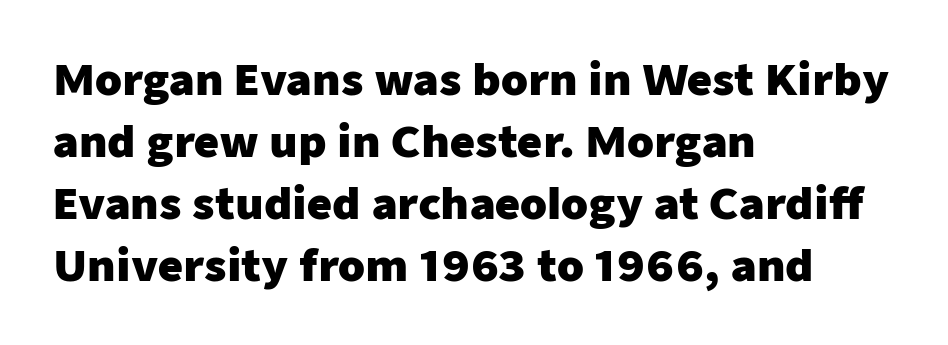
The image shows 43 px heavy sans-serif type, upright; set left-aligned, normal line spacing (1.44x), normal letter spacing, not underlined; low stroke contrast and a medium x-height.
